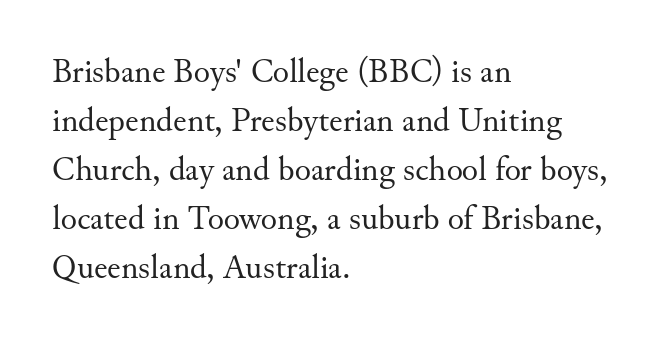
Q: Is the text bold? A: No.
Q: Is the text italic (slanted)? A: No, it is upright.
Q: Is the typeface a serif or a sans-serif typeface? A: Serif.
Q: Is the text underlined? A: No.
Q: How is the paragraph aligned? A: Left-aligned.
Q: Is the spacing between letters normal or unusually wide? A: Normal.
Q: Is the spacing between lines tight, normal or loose? A: Normal.
Q: Width (condensed, normal, or wide)? A: Normal.
Q: Stroke contrast? A: Medium.
Q: x-height? A: Small.
Q: Monospaced? A: No.
